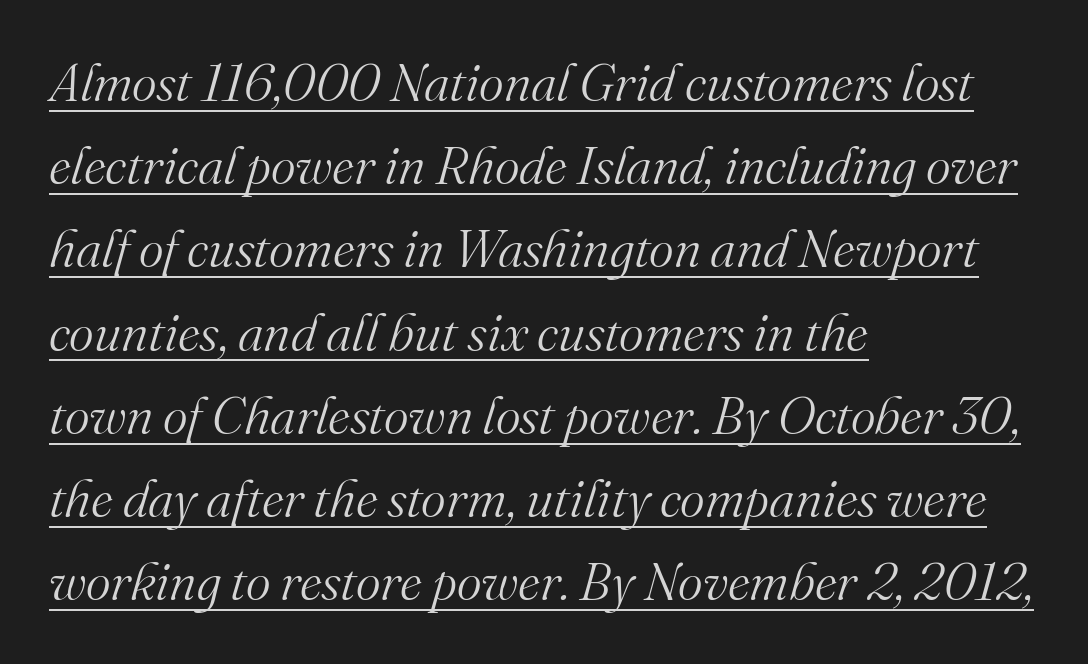
These lines are rendered in a variable-pitch font. Beneath each row of characters lies a ruled line. Inter-character spacing is left at the font's built-in metrics. You can tell from the footed stems that serif type was used. Tall strokes in this sample are angled rather than plumb. The face looks like a standard text weight, possibly lighter.
